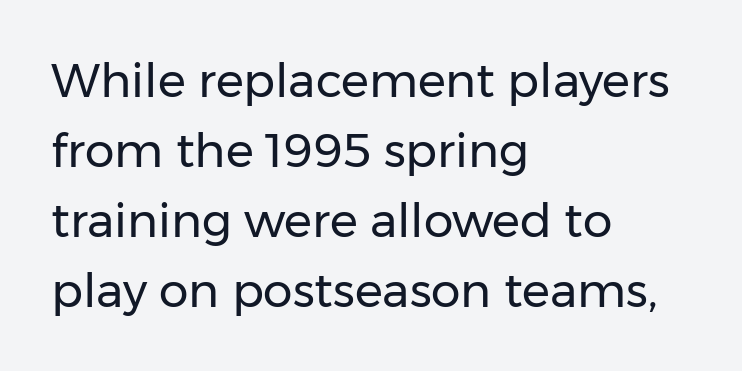
Q: Is the text bold? A: No.
Q: Is the text italic (slanted)? A: No, it is upright.
Q: Is the typeface a serif or a sans-serif typeface? A: Sans-serif.
Q: Is the text underlined? A: No.
Q: How is the paragraph aligned? A: Left-aligned.
Q: Is the spacing between letters normal or unusually wide? A: Normal.
Q: Is the spacing between lines tight, normal or loose? A: Normal.
Q: Width (condensed, normal, or wide)? A: Normal.
Q: Stroke contrast? A: Low.
Q: x-height? A: Medium.
Q: Monospaced? A: No.
